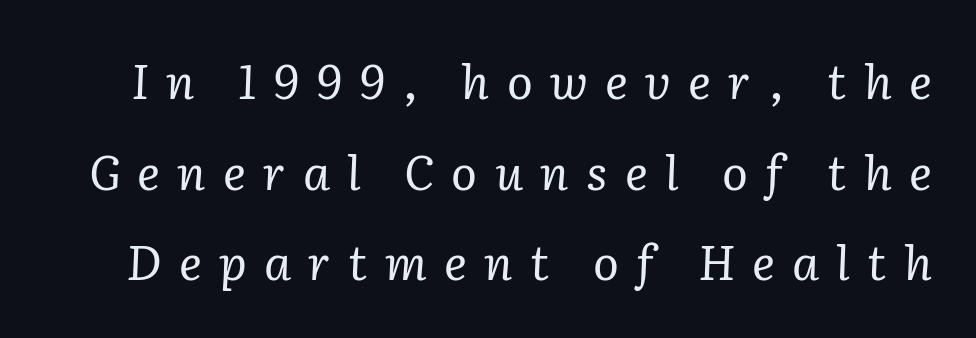
The image shows 48 px regular-weight serif type, italic (leaning right); set line spacing 1.89x, unusually wide letter spacing (+0.36 em), not underlined; low stroke contrast and a medium x-height.
